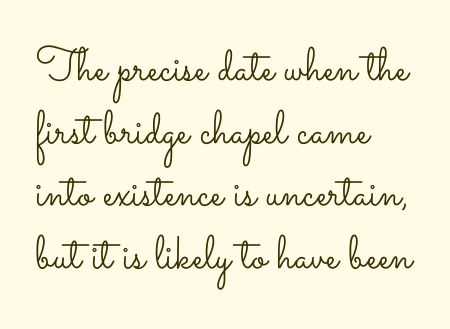
Each row of text sits above clean, open space. Unbolded letterforms with no extra heft. Successive baselines arrive at the customary interval. This rendering leaves character spacing at its baseline value.
